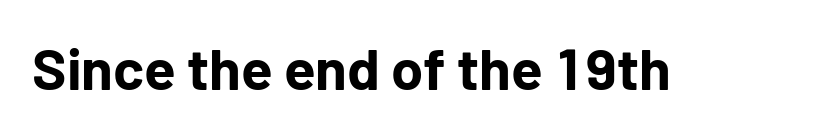
{"serif": "no", "italic": "no", "bold": "yes", "weight": "bold", "width": "normal", "stroke_contrast": "low", "x_height": "medium", "monospaced": "no", "underline": "no", "letter_spacing": "normal", "letter_spacing_em": 0.0, "glyph_px": 58}
